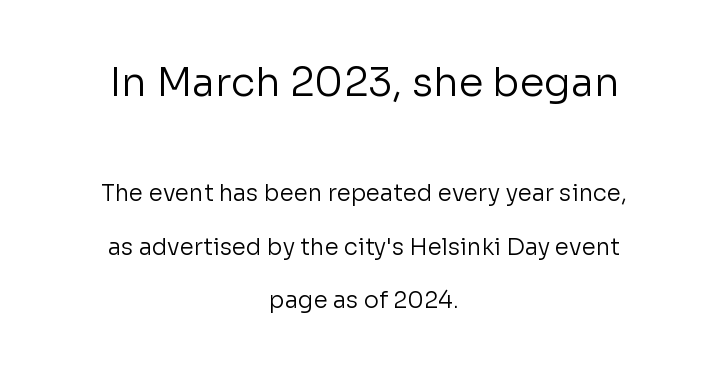
Characters remain perfectly vertical along every line. In this sample the first text group is rendered at the bigger scale. Compared with typical body copy, the letter spacing here is the same. Is the stroke heavy? The answer is a plain regular-or-lighter. Layout note: lines centered. Honestly, the rows look like they've been pulled way apart.
